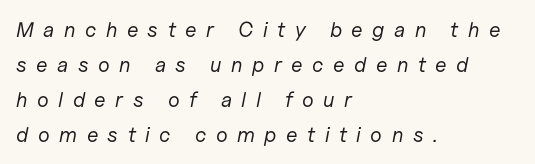
The image shows 21 px text type, italic (leaning right); set left-aligned, normal line spacing (1.67x), unusually wide letter spacing (+0.45 em), not underlined.
